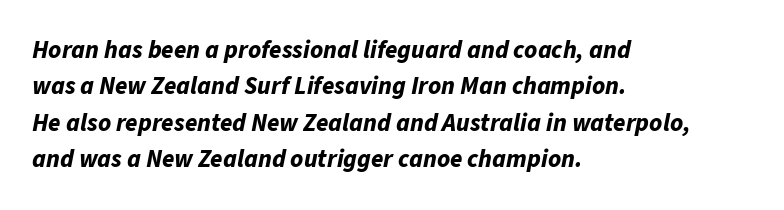
Q: Is the text bold? A: Yes.
Q: Is the text italic (slanted)? A: Yes, it leans right by about 11 degrees.
Q: Is the text underlined? A: No.
Q: How is the paragraph aligned? A: Left-aligned.
Q: Is the spacing between letters normal or unusually wide? A: Normal.
Q: Is the spacing between lines tight, normal or loose? A: Normal.
